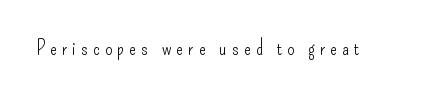
Every character sits straight up, as roman type does. Short note: letters widely spaced. The passage shown is not underscored anywhere. This is not heavy type; no bold has been used.
